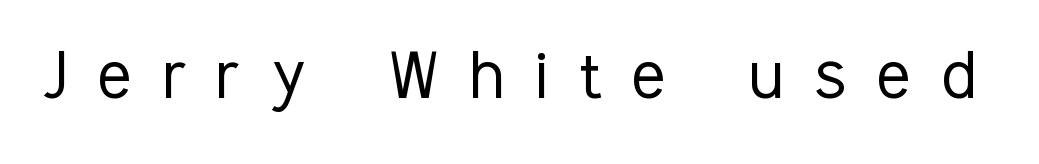
Bold? No — there's no thickening of the strokes. How are the letters spaced? Widely, with obvious added tracking. The passage shown is typeset with a sans-serif family. Unmarked baselines from the first word to the last.
